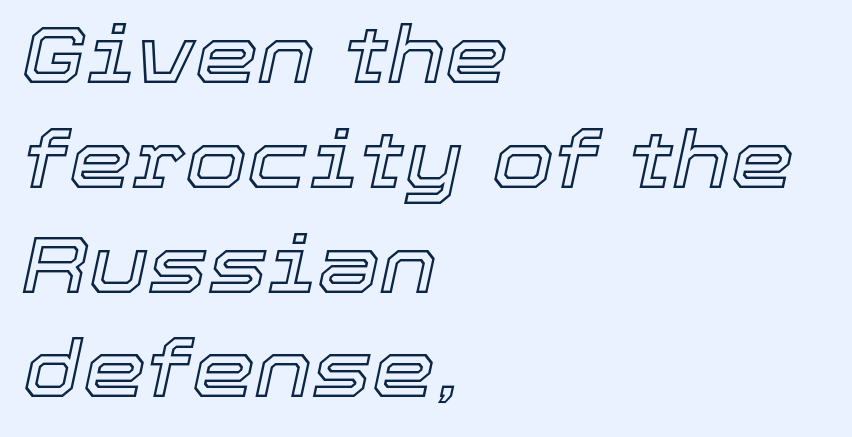
The image shows 80 px text type, italic (leaning right); set left-aligned, normal line spacing (1.31x), normal letter spacing, not underlined; a medium x-height.
